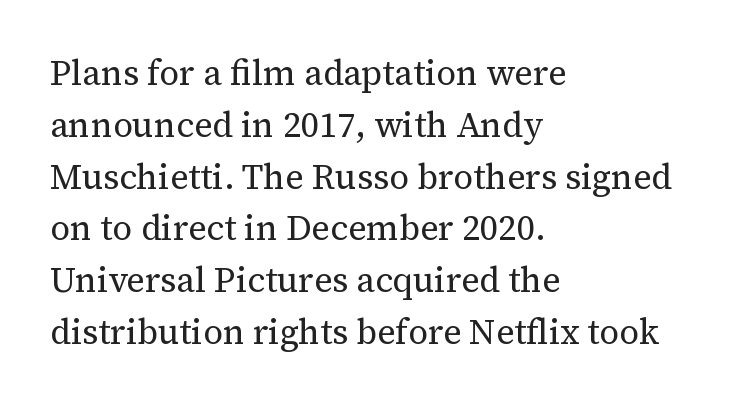
Q: Is the text bold? A: No.
Q: Is the text italic (slanted)? A: No, it is upright.
Q: Is the typeface a serif or a sans-serif typeface? A: Serif.
Q: Is the text underlined? A: No.
Q: How is the paragraph aligned? A: Left-aligned.
Q: Is the spacing between letters normal or unusually wide? A: Normal.
Q: Is the spacing between lines tight, normal or loose? A: Normal.
Q: Width (condensed, normal, or wide)? A: Normal.
Q: Stroke contrast? A: Medium.
Q: x-height? A: Medium.
Q: Monospaced? A: No.
